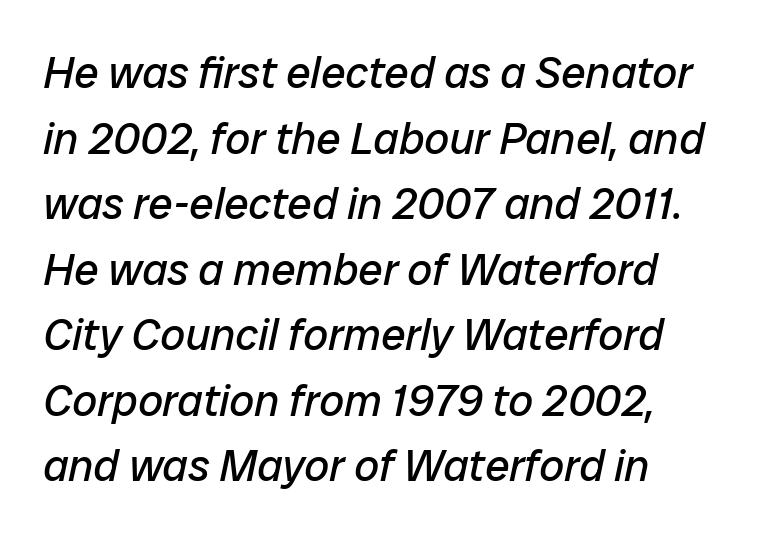
{"italic": "yes", "lean": "right", "slant_degrees": 12, "bold": "no", "weight": "regular", "width": "normal", "stroke_contrast": "low", "x_height": "medium", "monospaced": "no", "underline": "no", "align": "left", "line_spacing": "normal", "line_spacing_ratio": 1.49, "letter_spacing": "normal", "letter_spacing_em": 0.0, "glyph_px": 44}
